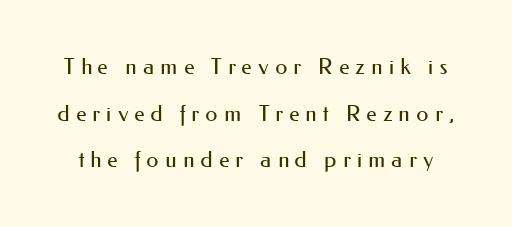
The image shows 22 px text type, upright; set loose line spacing (2.12x), unusually wide letter spacing (+0.27 em), not underlined.
